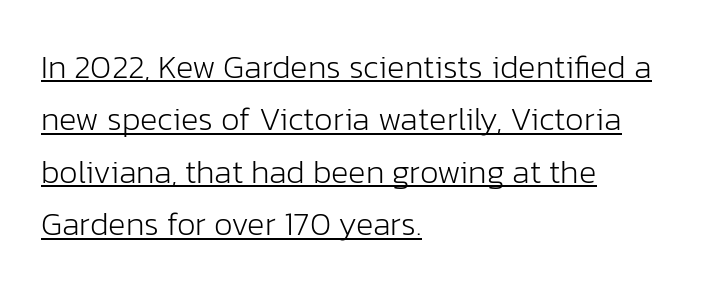
The image shows 33 px light sans-serif type, upright; set left-aligned, normal line spacing (1.59x), normal letter spacing, underlined; low stroke contrast and a medium x-height.
